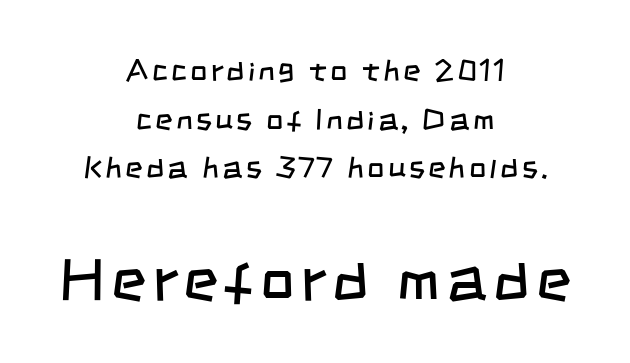
Q: Is the text bold? A: No.
Q: Is the typeface a serif or a sans-serif typeface? A: Sans-serif.
Q: Is the text underlined? A: No.
Q: How is the paragraph aligned? A: Centered.
Q: Is the spacing between lines tight, normal or loose? A: Normal.
Q: Which block of text is set in a larger size, the first (top) or the second (bottom)? A: The second (bottom) one.
Q: Width (condensed, normal, or wide)? A: Condensed.
Q: Stroke contrast? A: Low.
Q: x-height? A: Large.
Q: Monospaced? A: No.
